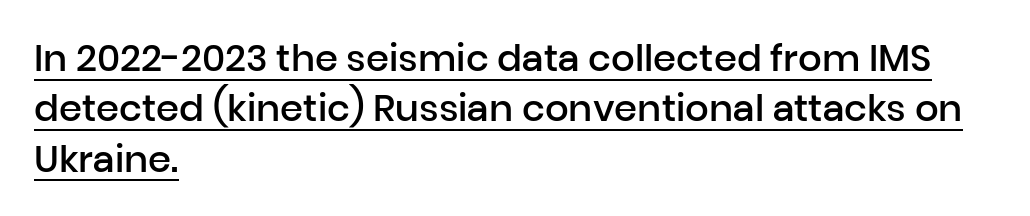
This rendering uses left alignment, leaving the right contour irregular. The lettering is marked with a stroke running underneath it. Students, observe: this is what conventionally led text looks like. Is this a fixed-width face? No — the glyphs have proportional, varying widths.
